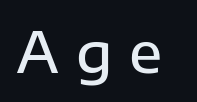
Varying glyph widths throughout — classic text-font behaviour. Weight: semibold (demi). The letterforms stand isolated, each surrounded by extra space. These lines were composed using upright roman letters.
